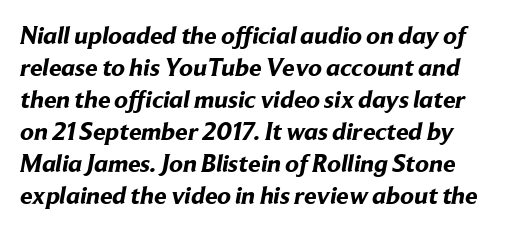
Q: Is the text bold? A: Yes.
Q: Is the text underlined? A: No.
Q: Is the spacing between letters normal or unusually wide? A: Normal.
Q: Is the spacing between lines tight, normal or loose? A: Normal.
